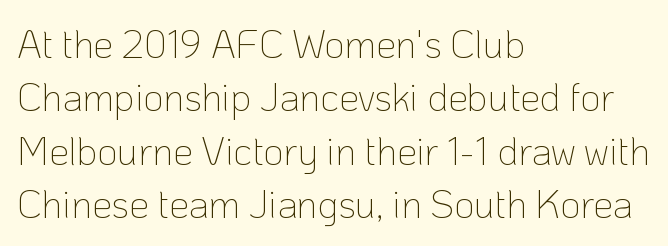
The image shows 39 px thin sans-serif type, upright; set left-aligned, normal line spacing (1.37x), normal letter spacing, not underlined; low stroke contrast and a medium x-height.
